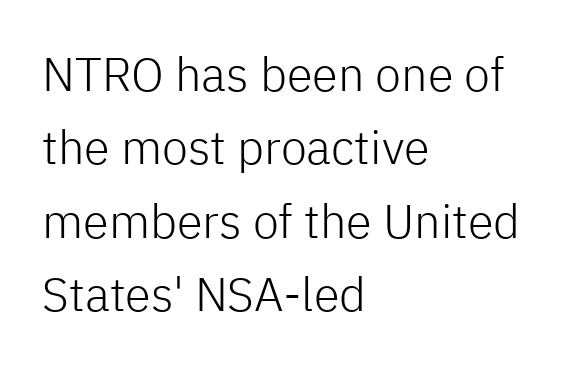
Q: Is the text bold? A: No.
Q: Is the text italic (slanted)? A: No, it is upright.
Q: Is the typeface a serif or a sans-serif typeface? A: Sans-serif.
Q: Is the text underlined? A: No.
Q: How is the paragraph aligned? A: Left-aligned.
Q: Is the spacing between letters normal or unusually wide? A: Normal.
Q: Is the spacing between lines tight, normal or loose? A: Normal.
Q: Width (condensed, normal, or wide)? A: Normal.
Q: Stroke contrast? A: Low.
Q: x-height? A: Medium.
Q: Monospaced? A: No.
